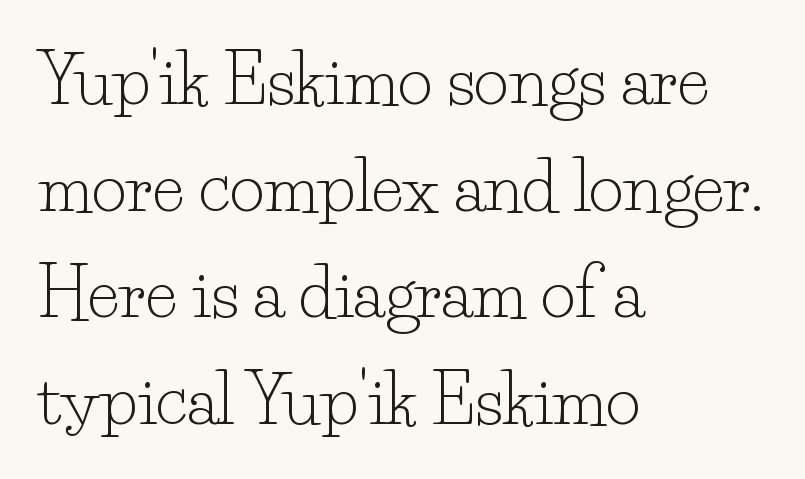
{"serif": "yes", "italic": "no", "bold": "no", "weight": "light", "width": "normal", "stroke_contrast": "low", "x_height": "small", "monospaced": "no", "underline": "no", "align": "left", "line_spacing": "normal", "line_spacing_ratio": 1.59, "letter_spacing": "normal", "letter_spacing_em": 0.0, "glyph_px": 67}
